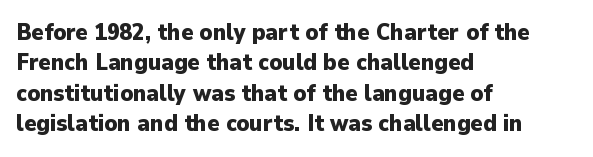
Each word holds together tightly as a unit, with standard inter-letter gaps. Typeset ragged right — the left edge is the straight one. Has an underline been added? It has not. The passage shown stacks its lines at a standard gap. A typesetter would mark this as roman, not italic. The passage shown is emphatically bold.
